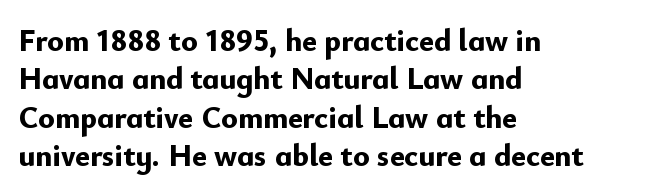
The image shows 31 px bold sans-serif type, upright; set left-aligned, line spacing 1.24x, normal letter spacing, not underlined; low stroke contrast and a small x-height.
